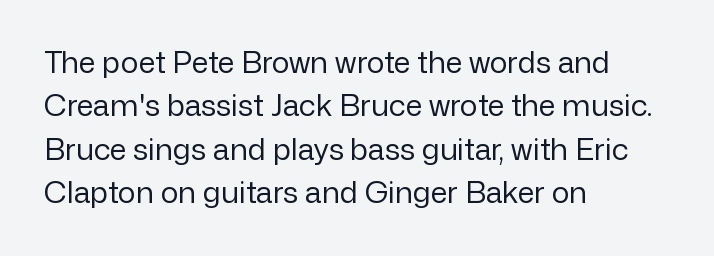
The image shows 30 px regular-weight sans-serif type, upright; set left-aligned, normal line spacing (1.45x), normal letter spacing, not underlined; low stroke contrast and a medium x-height.
